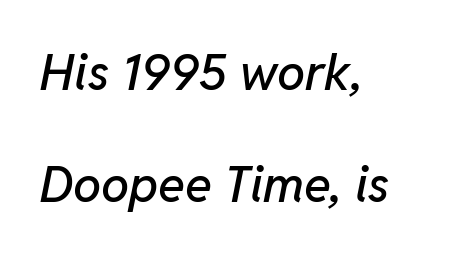
Q: Is the text italic (slanted)? A: Yes, it leans right by about 11 degrees.
Q: Is the text underlined? A: No.
Q: How is the paragraph aligned? A: Left-aligned.
Q: Is the spacing between letters normal or unusually wide? A: Normal.
Q: Is the spacing between lines tight, normal or loose? A: Loose.
Q: Width (condensed, normal, or wide)? A: Normal.
Q: Stroke contrast? A: Low.
Q: x-height? A: Medium.
Q: Monospaced? A: No.
